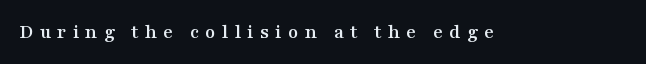
Check under the words: just untouched page. Is there any slant? The stems are plumb. Short note: letters widely spaced.
